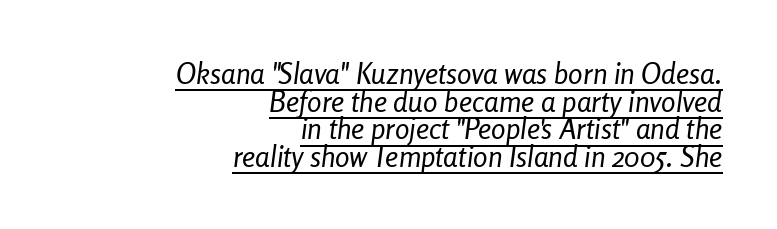
Counters stay open thanks to moderate or lighter strokes. The rendering applies a slant to the glyphs. The designer dialed line spacing down below the default. Glance below the letters and you will spot a drawn line. Is the letter spacing exaggerated? No — it looks like the ordinary default.
